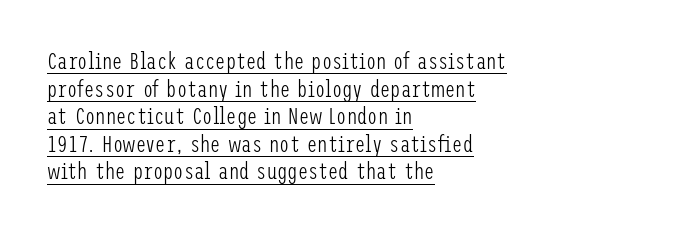
The passage shown has conventional tracking throughout. Underlining? Definitely there. Nothing heavy about these letters — not bold at all. Each line starts at the same left margin while the right side varies. Every stem runs plumb, perpendicular to the baseline.
